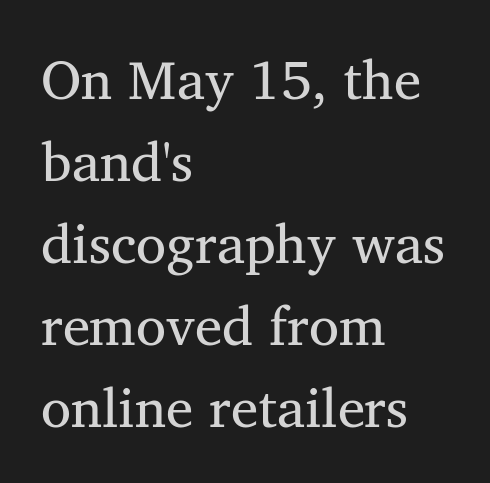
Q: Is the text bold? A: No.
Q: Is the text italic (slanted)? A: No, it is upright.
Q: Is the typeface a serif or a sans-serif typeface? A: Serif.
Q: Is the text underlined? A: No.
Q: How is the paragraph aligned? A: Left-aligned.
Q: Is the spacing between letters normal or unusually wide? A: Normal.
Q: Is the spacing between lines tight, normal or loose? A: Normal.
Q: Width (condensed, normal, or wide)? A: Normal.
Q: Stroke contrast? A: Medium.
Q: x-height? A: Medium.
Q: Monospaced? A: No.
